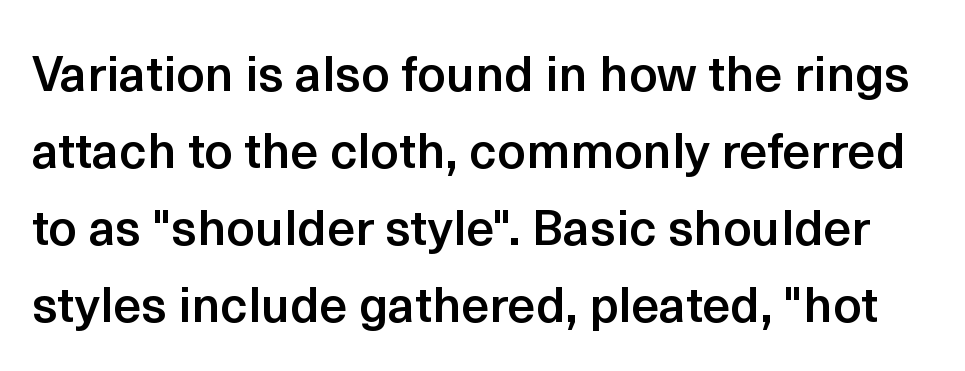
Do the characters align in a grid? No, the font is proportional. Glyph-to-glyph distance matches everyday printed text. Is this a sans? Yes — the strokes have no serifs. Descenders are the only things crossing below the line. Does the weight exceed regular? Yes, but only to semibold. Summary of vertical rhythm: regular, with standard interline spacing.
